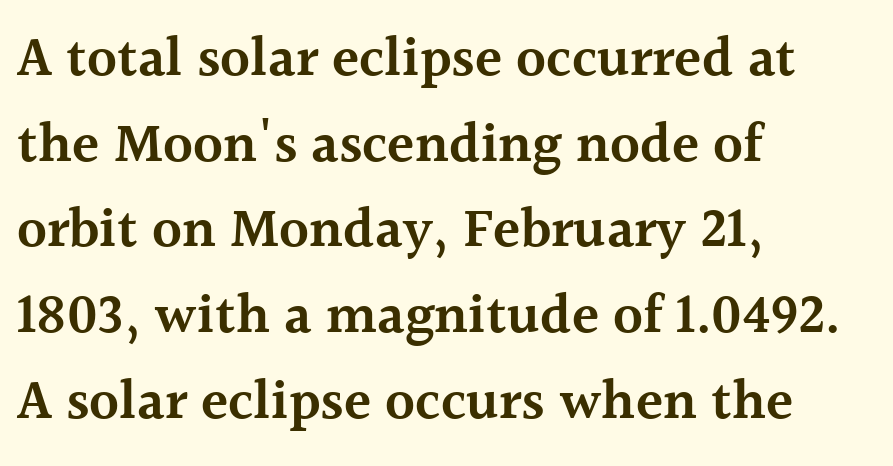
The image shows 56 px semibold serif type, upright; set left-aligned, normal line spacing (1.53x), normal letter spacing, not underlined; a medium x-height.
